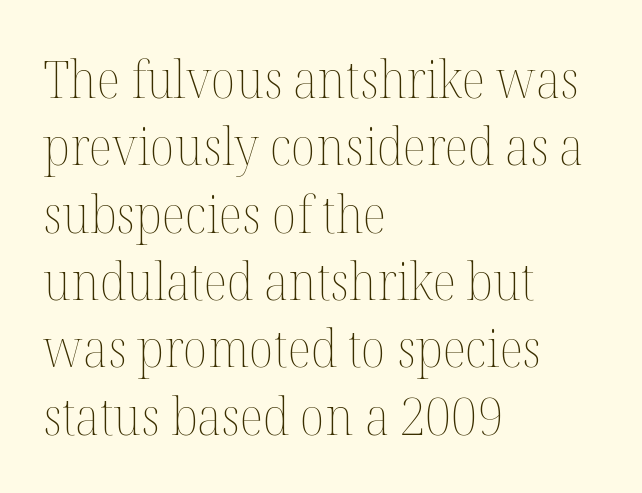
Note the varied advance widths — an 'i' is clearly narrower than an 'm'. The passage shown stacks its lines at a standard gap. When letters stand straight like this, we call the style roman or upright. In CSS terms this would be text-align: left. The baseline area is clear.
